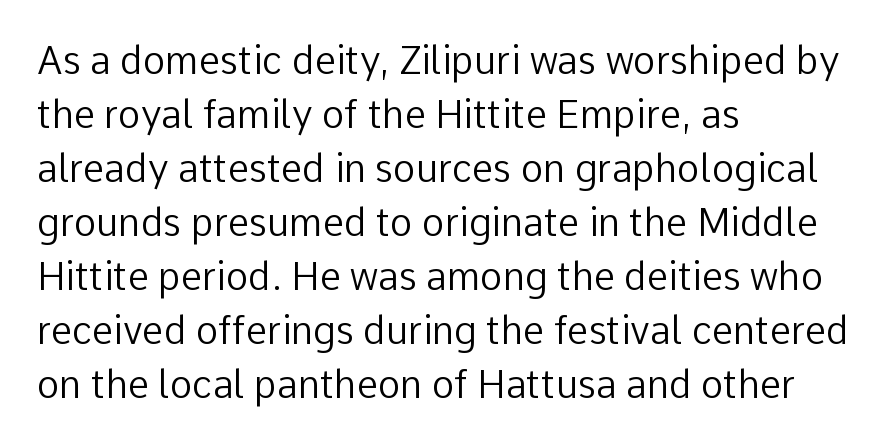
Q: Is the text bold? A: No.
Q: Is the text italic (slanted)? A: No, it is upright.
Q: Is the typeface a serif or a sans-serif typeface? A: Sans-serif.
Q: Is the text underlined? A: No.
Q: How is the paragraph aligned? A: Left-aligned.
Q: Is the spacing between letters normal or unusually wide? A: Normal.
Q: Is the spacing between lines tight, normal or loose? A: Normal.
Q: Width (condensed, normal, or wide)? A: Normal.
Q: Stroke contrast? A: Low.
Q: x-height? A: Medium.
Q: Monospaced? A: No.
